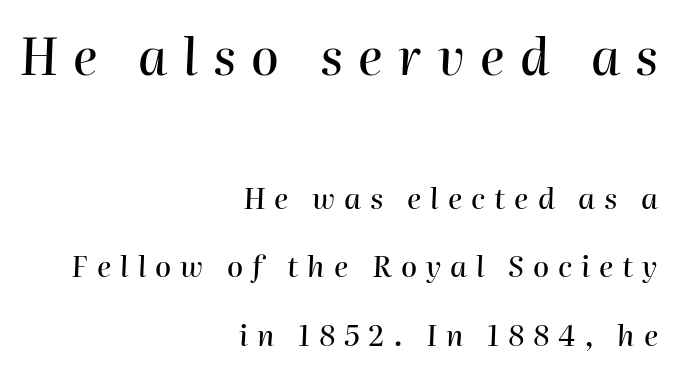
{"italic": "yes", "lean": "right", "slant_degrees": 2, "width": "normal", "stroke_contrast": "high", "x_height": "medium", "monospaced": "no", "underline": "no", "align": "right", "line_spacing": "loose", "line_spacing_ratio": 2.36, "letter_spacing": "wide", "letter_spacing_em": 0.31, "larger_block": "first", "size_ratio": 1.72, "glyph_px": 50}
